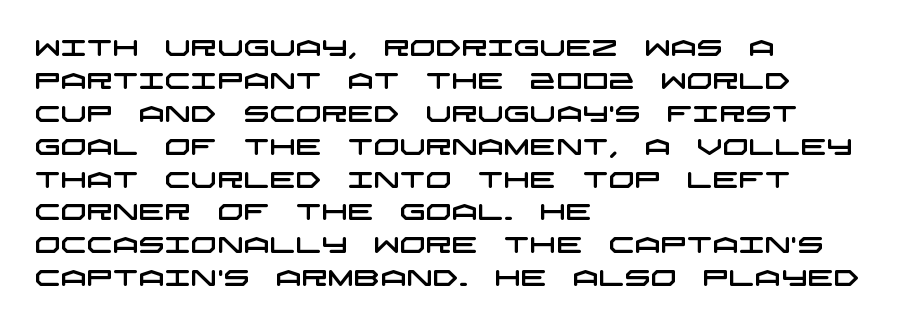
Q: Is the text underlined? A: No.
Q: How is the paragraph aligned? A: Left-aligned.
Q: Is the spacing between letters normal or unusually wide? A: Normal.
Q: Is the spacing between lines tight, normal or loose? A: Normal.
